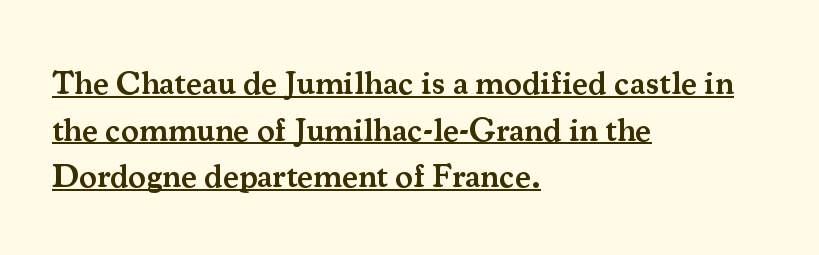
{"serif": "yes", "italic": "no", "bold": "semi", "weight": "semibold", "width": "normal", "stroke_contrast": "medium", "x_height": "small", "monospaced": "no", "underline": "yes", "align": "left", "line_spacing": "normal", "line_spacing_ratio": 1.41, "letter_spacing": "normal", "letter_spacing_em": 0.0, "glyph_px": 33}
